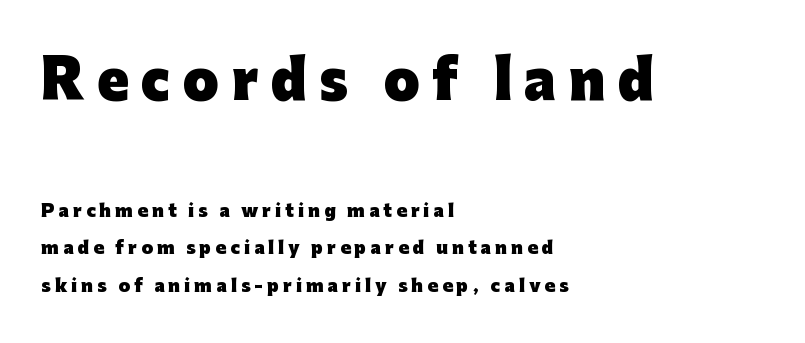
The image shows 52 px heavy sans-serif type, upright; set left-aligned, loose line spacing (2.2x), unusually wide letter spacing (+0.24 em), not underlined; the first (top) block is 3.06x larger; low stroke contrast and a medium x-height.
